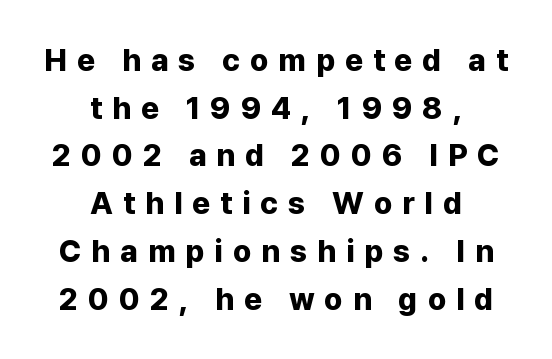
{"serif": "no", "italic": "no", "bold": "yes", "weight": "bold", "width": "normal", "stroke_contrast": "low", "x_height": "medium", "monospaced": "no", "underline": "no", "align": "center", "line_spacing": "normal", "line_spacing_ratio": 1.54, "letter_spacing": "wide", "letter_spacing_em": 0.32, "glyph_px": 31}
